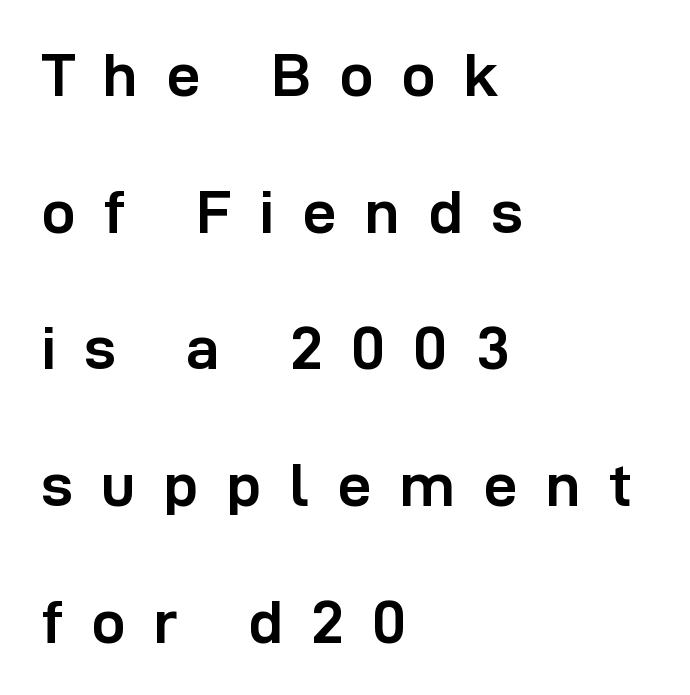
The image shows 61 px semibold sans-serif type, upright; set left-aligned, loose line spacing (2.24x), unusually wide letter spacing (+0.46 em), not underlined; low stroke contrast and a medium x-height.
